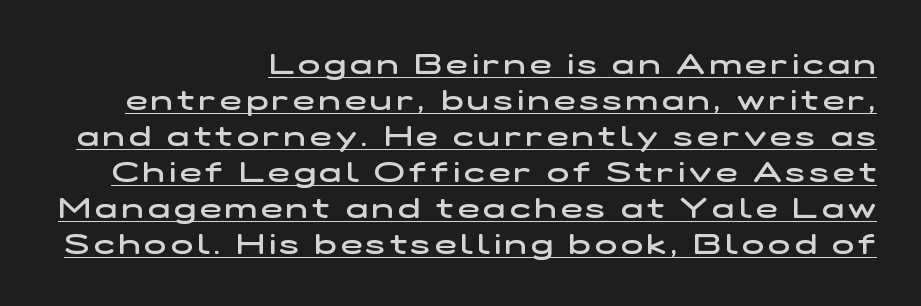
Each line of the rendering has a horizontal stroke beneath the glyphs. Nothing sits at the stroke ends, so this counts as sans-serif. This sample has the flowing, uneven cadence of proportional lettering. Typesetter's note: demi weight, one step under bold.
